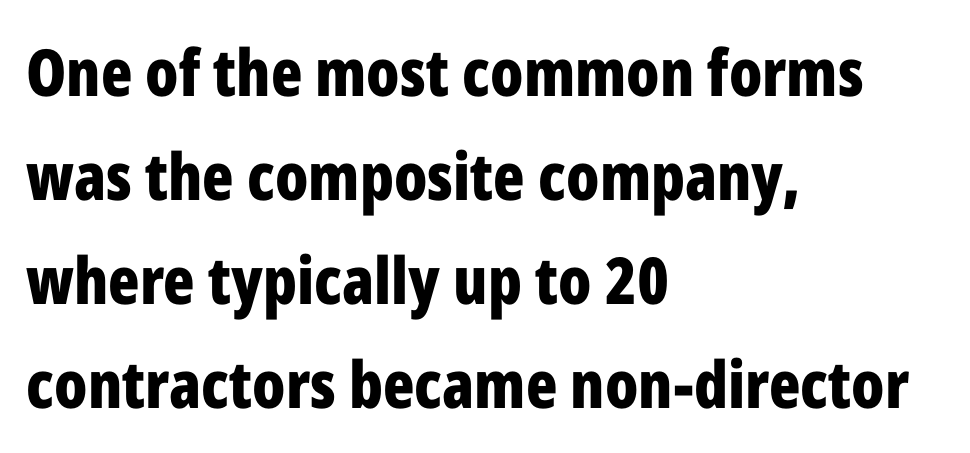
Q: Is the text bold? A: Yes.
Q: Is the text italic (slanted)? A: No, it is upright.
Q: Is the typeface a serif or a sans-serif typeface? A: Sans-serif.
Q: Is the text underlined? A: No.
Q: How is the paragraph aligned? A: Left-aligned.
Q: Is the spacing between letters normal or unusually wide? A: Normal.
Q: Is the spacing between lines tight, normal or loose? A: Normal.
Q: Width (condensed, normal, or wide)? A: Condensed.
Q: Stroke contrast? A: Low.
Q: x-height? A: Medium.
Q: Monospaced? A: No.
